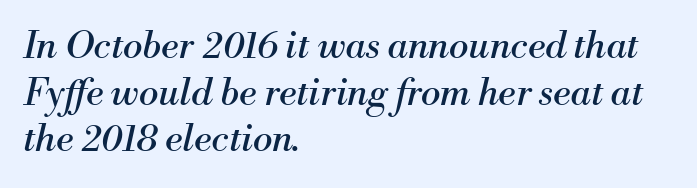
Q: Is the text bold? A: No.
Q: Is the text italic (slanted)? A: Yes, it leans right by about 13 degrees.
Q: Is the typeface a serif or a sans-serif typeface? A: Serif.
Q: Is the text underlined? A: No.
Q: How is the paragraph aligned? A: Left-aligned.
Q: Is the spacing between letters normal or unusually wide? A: Normal.
Q: Is the spacing between lines tight, normal or loose? A: Normal.
Q: Width (condensed, normal, or wide)? A: Normal.
Q: Stroke contrast? A: Medium.
Q: x-height? A: Small.
Q: Monospaced? A: No.
